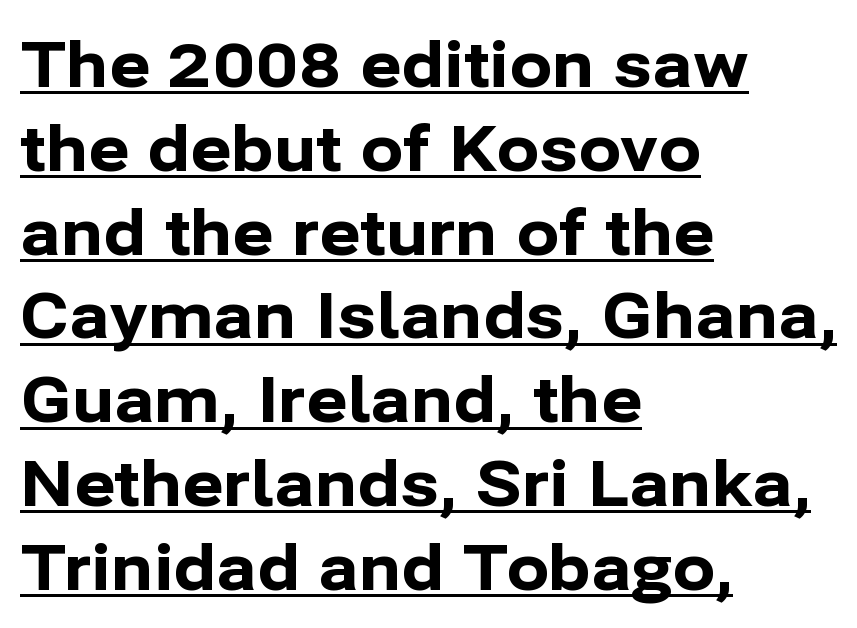
The image shows 63 px bold sans-serif type, upright; set left-aligned, normal line spacing (1.33x), normal letter spacing, underlined; low stroke contrast and a medium x-height.
